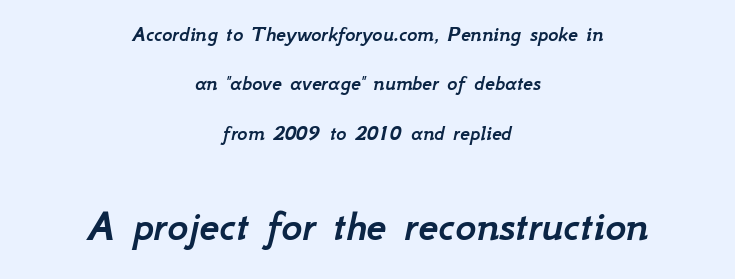
Q: Is the text italic (slanted)? A: Yes, it leans right by about 12 degrees.
Q: Is the text underlined? A: No.
Q: How is the paragraph aligned? A: Centered.
Q: Is the spacing between letters normal or unusually wide? A: Normal.
Q: Is the spacing between lines tight, normal or loose? A: Loose.
Q: Which block of text is set in a larger size, the first (top) or the second (bottom)? A: The second (bottom) one.
Q: Width (condensed, normal, or wide)? A: Normal.
Q: Stroke contrast? A: Low.
Q: x-height? A: Small.
Q: Monospaced? A: No.
